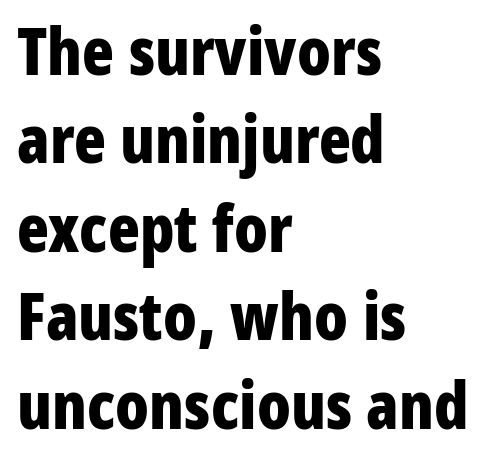
{"serif": "no", "italic": "no", "bold": "yes", "weight": "bold", "width": "condensed", "stroke_contrast": "low", "x_height": "medium", "monospaced": "no", "underline": "no", "align": "left", "line_spacing": "normal", "line_spacing_ratio": 1.34, "letter_spacing": "normal", "letter_spacing_em": 0.0, "glyph_px": 66}
